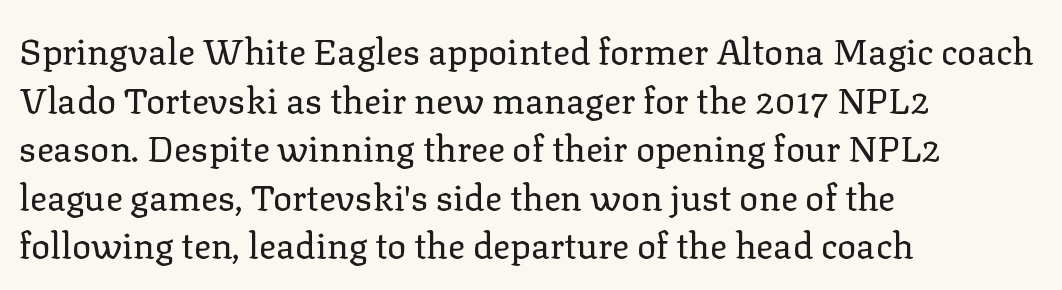
How would I describe the line gaps? Plain and ordinary. Classification — serif. Has an underline been added? It has not. Which margin do the lines hug? The left one — the right edge is uneven. Characters follow at the spacing the type designer built in.
